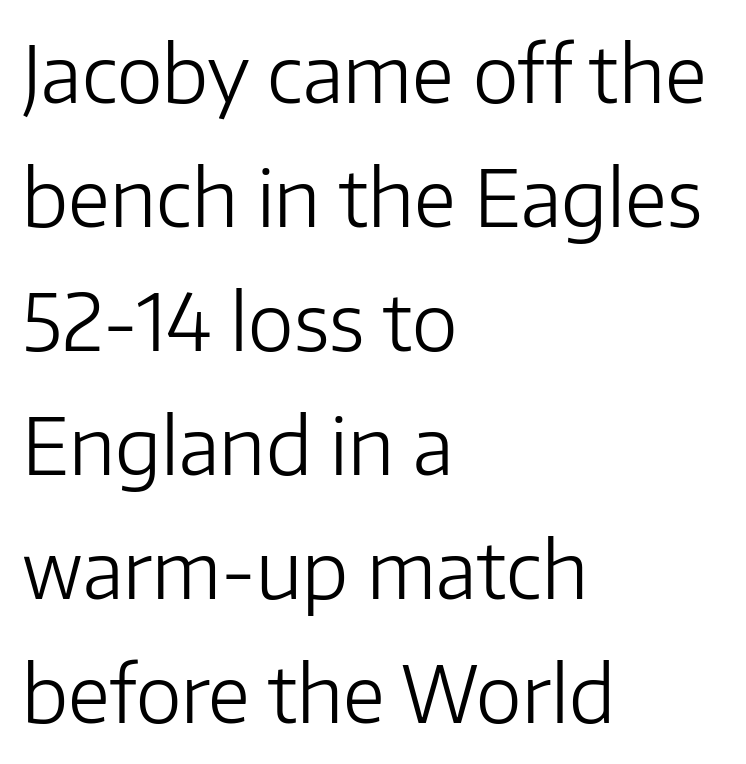
The axis of the letterforms is exactly vertical. The lines sit at an ordinary, default distance from one another. Horizontally, the lines are justified to the leading edge only. No extra tracking has been applied to these lines.
